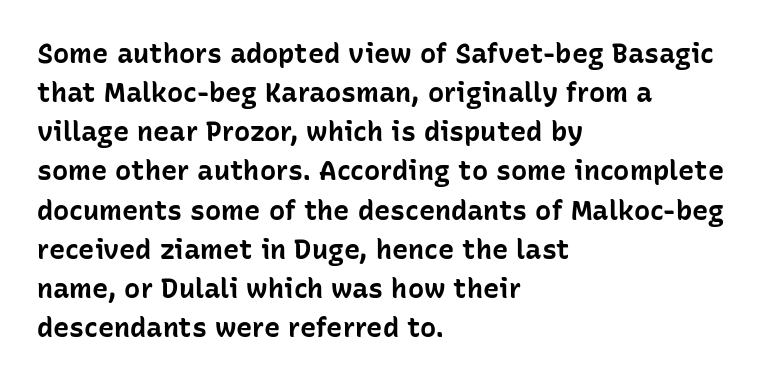
Q: Is the text bold? A: Yes.
Q: Is the text italic (slanted)? A: No, it is upright.
Q: Is the text underlined? A: No.
Q: How is the paragraph aligned? A: Left-aligned.
Q: Is the spacing between letters normal or unusually wide? A: Normal.
Q: Is the spacing between lines tight, normal or loose? A: Normal.
